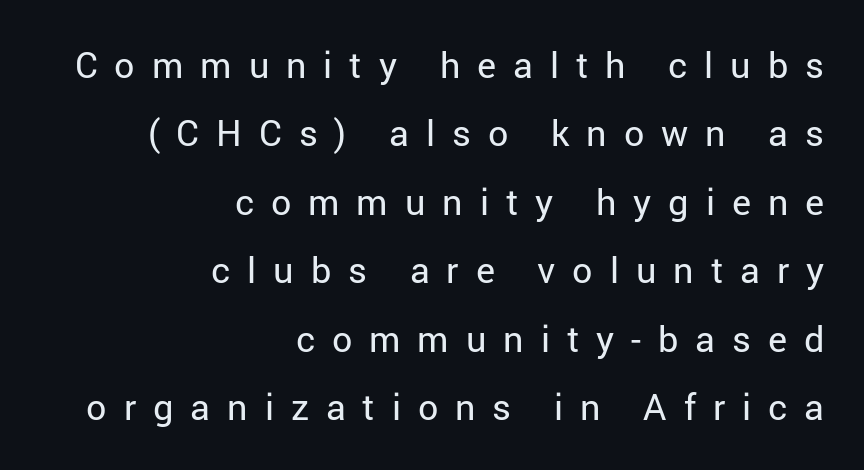
{"serif": "no", "italic": "no", "bold": "no", "weight": "regular", "width": "normal", "stroke_contrast": "low", "x_height": "medium", "monospaced": "no", "underline": "no", "align": "right", "line_spacing": "loose", "line_spacing_ratio": 1.9, "letter_spacing": "wide", "letter_spacing_em": 0.47, "glyph_px": 36}
